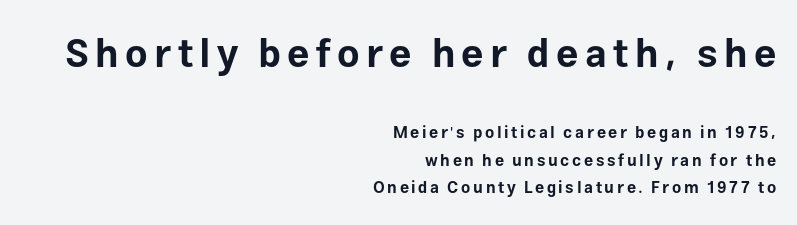
{"serif": "no", "italic": "no", "bold": "yes", "weight": "bold", "width": "normal", "stroke_contrast": "low", "x_height": "medium", "monospaced": "no", "underline": "no", "align": "right", "line_spacing_ratio": 1.72, "larger_block": "first", "size_ratio": 2.44, "glyph_px": 39}
